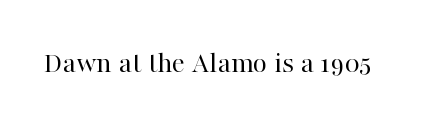
{"serif": "yes", "italic": "no", "bold": "no", "weight": "regular", "width": "normal", "stroke_contrast": "high", "x_height": "medium", "monospaced": "no", "underline": "no", "letter_spacing": "normal", "letter_spacing_em": 0.0, "glyph_px": 31}
